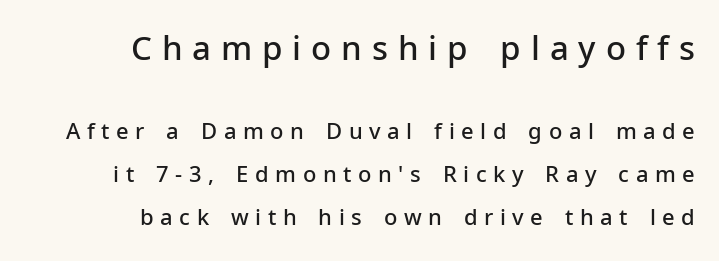
{"serif": "no", "italic": "no", "bold": "semi", "weight": "semibold", "width": "normal", "stroke_contrast": "low", "x_height": "medium", "monospaced": "no", "underline": "no", "align": "right", "line_spacing": "loose", "line_spacing_ratio": 1.95, "letter_spacing": "wide", "letter_spacing_em": 0.3, "larger_block": "first", "size_ratio": 1.5, "glyph_px": 33}
